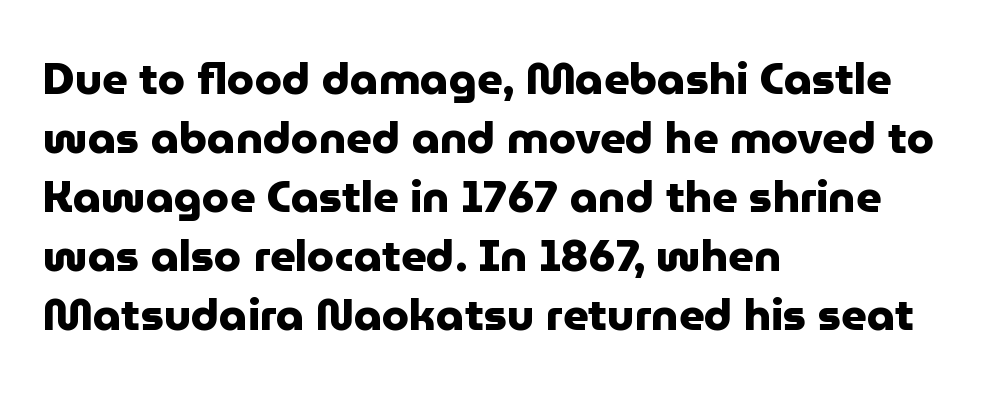
Q: Is the text bold? A: Yes.
Q: Is the text italic (slanted)? A: No, it is upright.
Q: Is the typeface a serif or a sans-serif typeface? A: Sans-serif.
Q: Is the text underlined? A: No.
Q: How is the paragraph aligned? A: Left-aligned.
Q: Is the spacing between letters normal or unusually wide? A: Normal.
Q: Is the spacing between lines tight, normal or loose? A: Normal.
Q: Width (condensed, normal, or wide)? A: Normal.
Q: Stroke contrast? A: Low.
Q: x-height? A: Medium.
Q: Monospaced? A: No.
